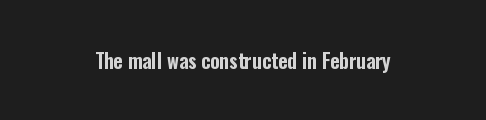
{"italic": "no", "underline": "no", "align": "center", "letter_spacing": "normal", "letter_spacing_em": 0.0, "glyph_px": 20}
